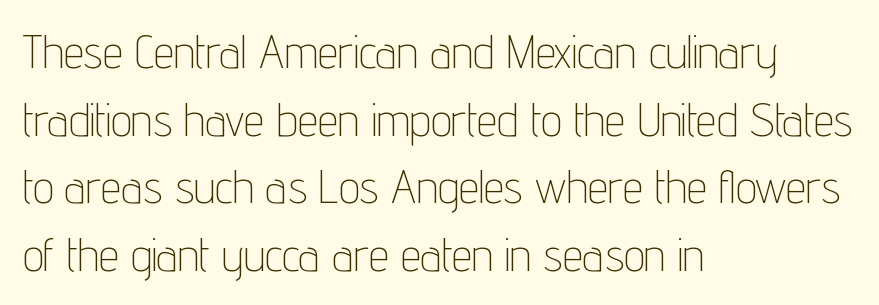
Ascenders rise straight up at ninety degrees. The rendering uses natural spacing where letterforms have individual widths. These lines are set flush left with a ragged right edge. Check the space under the baseline: it is left empty. What kind of face is this? One without serifs — a sans.
